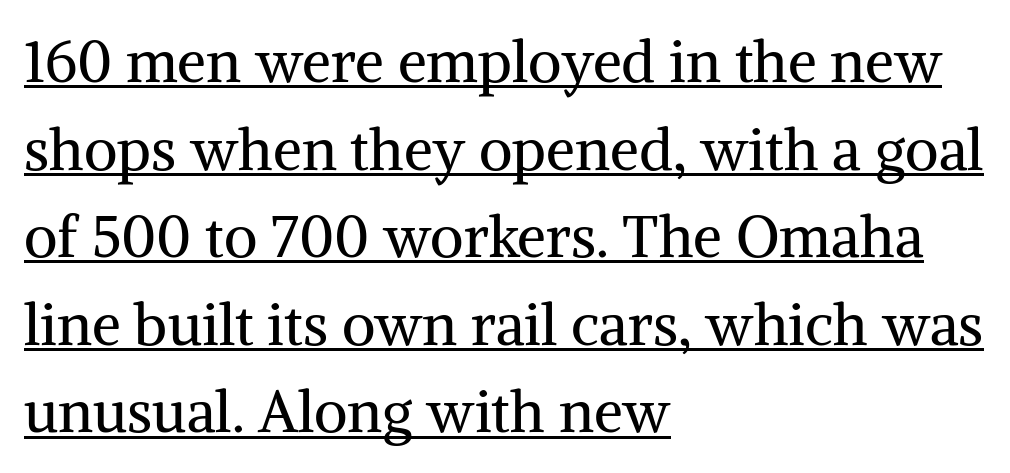
The image shows 58 px regular-weight serif type, upright; set left-aligned, normal line spacing (1.51x), normal letter spacing, underlined; medium stroke contrast and a medium x-height.
